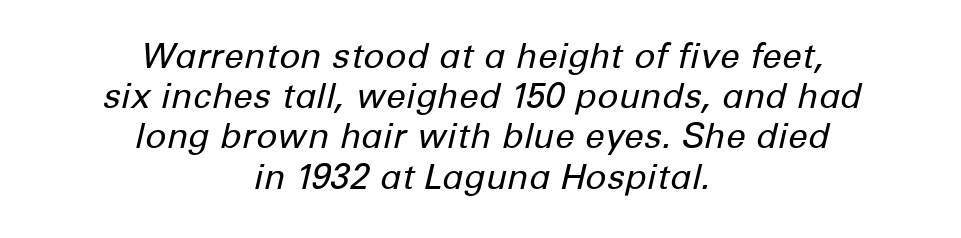
{"italic": "yes", "lean": "right", "slant_degrees": 12, "bold": "no", "weight": "regular", "width": "normal", "stroke_contrast": "low", "x_height": "medium", "monospaced": "no", "underline": "no", "align": "center", "line_spacing": "tight", "line_spacing_ratio": 1.15, "letter_spacing": "normal", "letter_spacing_em": 0.0, "glyph_px": 35}
